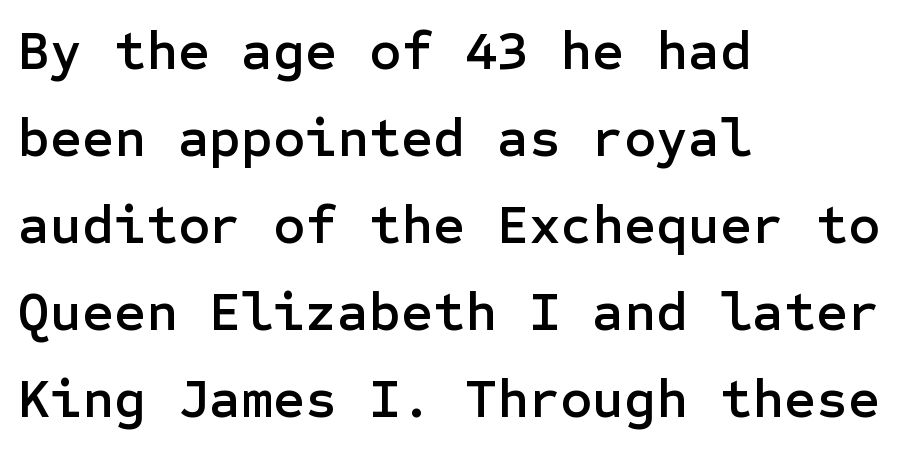
{"serif": "no", "italic": "no", "width": "normal", "stroke_contrast": "low", "x_height": "medium", "underline": "no", "align": "left", "line_spacing": "normal", "line_spacing_ratio": 1.58, "letter_spacing": "normal", "letter_spacing_em": 0.0, "glyph_px": 55}
